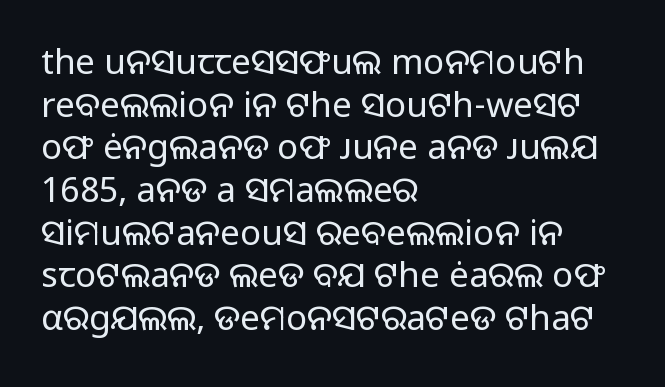
{"serif": "no", "italic": "no", "bold": "no", "weight": "regular", "width": "normal", "stroke_contrast": "low", "x_height": "medium", "monospaced": "no", "underline": "no", "align": "left", "line_spacing_ratio": 1.22, "letter_spacing": "normal", "letter_spacing_em": 0.0, "glyph_px": 35}
